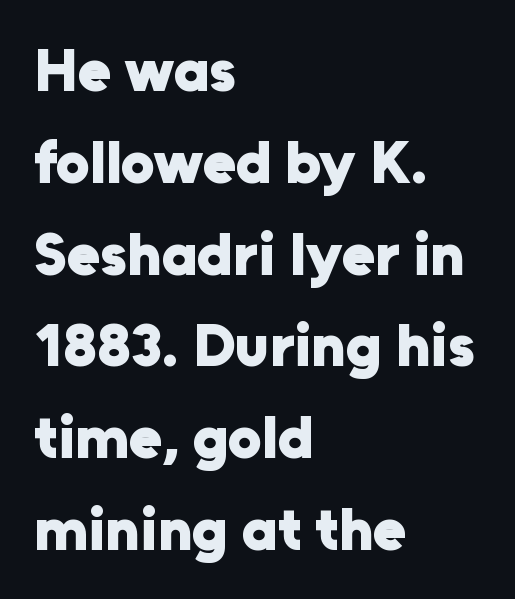
The image shows 60 px heavy sans-serif type, upright; set left-aligned, normal line spacing (1.53x), normal letter spacing, not underlined; low stroke contrast and a medium x-height.
